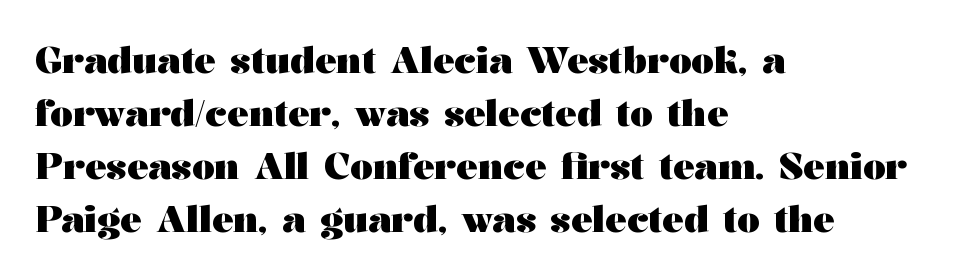
The image shows 36 px heavy, wide serif type, upright; set left-aligned, normal line spacing (1.47x), normal letter spacing, not underlined; medium stroke contrast and a medium x-height.
